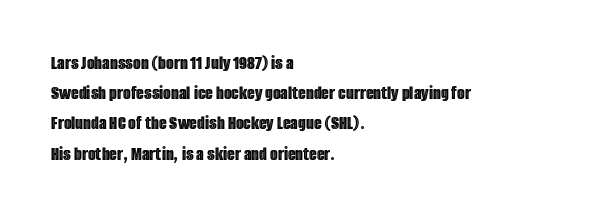
{"italic": "no", "underline": "no", "align": "left", "line_spacing": "normal", "line_spacing_ratio": 1.51, "letter_spacing": "normal", "letter_spacing_em": 0.0, "glyph_px": 20}
